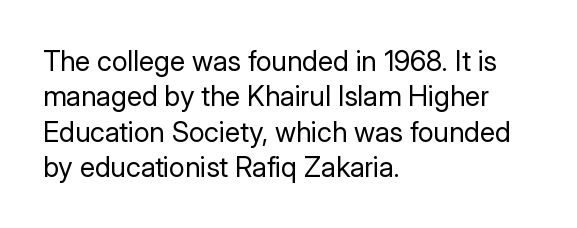
{"serif": "no", "italic": "no", "bold": "no", "weight": "regular", "width": "normal", "stroke_contrast": "low", "x_height": "medium", "monospaced": "no", "underline": "no", "align": "left", "line_spacing": "normal", "line_spacing_ratio": 1.26, "letter_spacing": "normal", "letter_spacing_em": 0.0, "glyph_px": 28}
